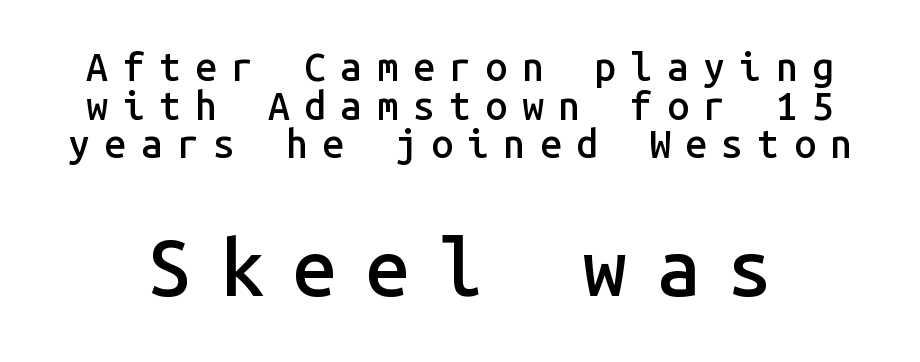
The image shows 78 px semibold sans-serif type, upright, monospaced; set tight line spacing (0.99x), unusually wide letter spacing (+0.37 em), not underlined; the second (bottom) block is 2.0x larger; low stroke contrast and a medium x-height.
